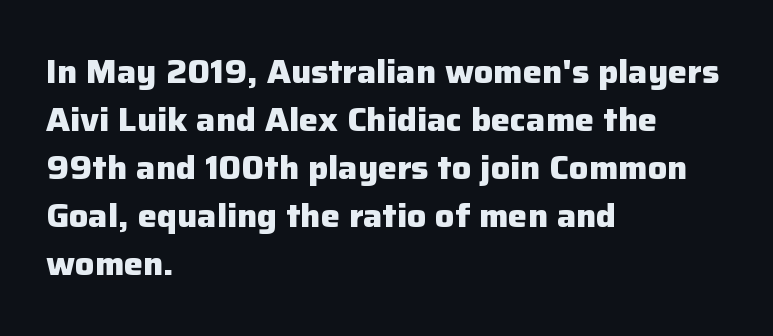
The image shows 32 px heavy sans-serif type, upright; set left-aligned, normal line spacing (1.5x), normal letter spacing, not underlined; low stroke contrast and a medium x-height.
